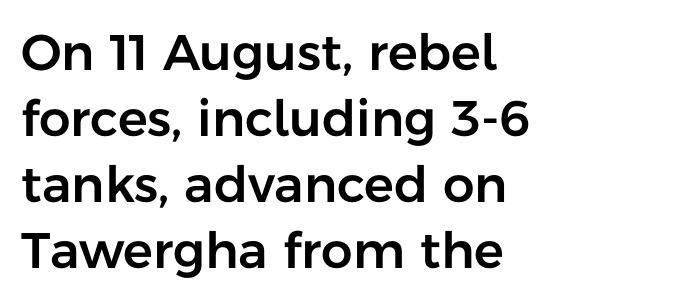
{"serif": "no", "italic": "no", "width": "normal", "stroke_contrast": "low", "x_height": "medium", "monospaced": "no", "underline": "no", "align": "left", "line_spacing": "normal", "line_spacing_ratio": 1.32, "letter_spacing": "normal", "letter_spacing_em": 0.0, "glyph_px": 50}
